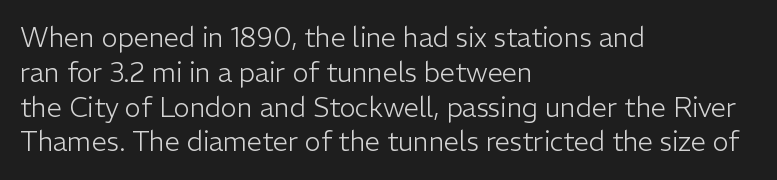
The image shows 27 px text type, upright; set left-aligned, normal line spacing (1.29x), normal letter spacing, not underlined.
